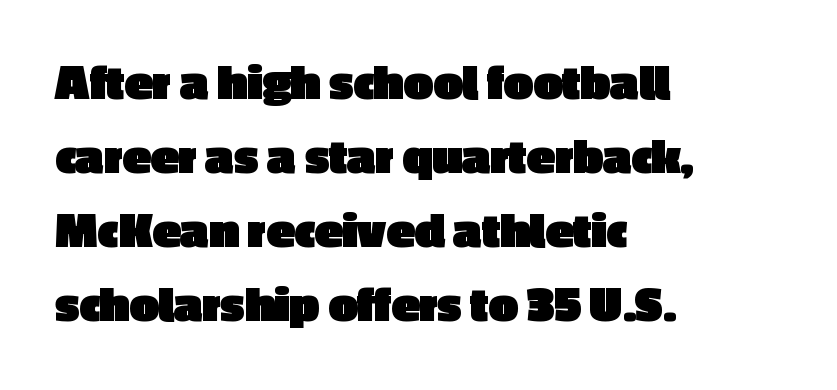
The image shows 52 px heavy sans-serif type, upright; set left-aligned, normal line spacing (1.42x), normal letter spacing, not underlined; a medium x-height.
